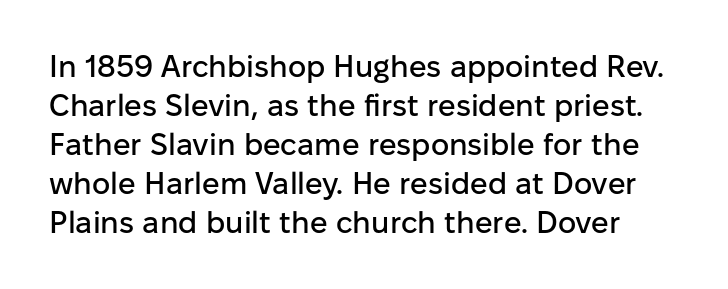
How would I describe the line gaps? Plain and ordinary. In terms of letterform style, serifs are entirely absent. You could call the tracking neutral — neither tight nor loose. Posture: straight, roman, zero tilt. The passage shown is typed in a proportional face where columns would drift.
